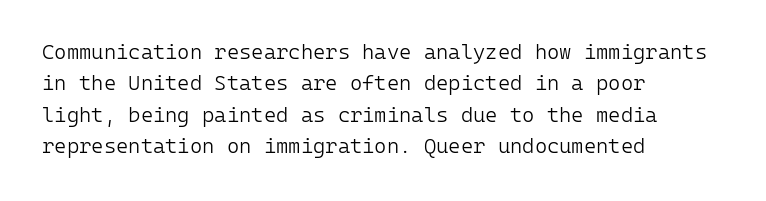
The image shows 21 px text type, upright; set left-aligned, normal line spacing (1.5x), normal letter spacing, not underlined.
